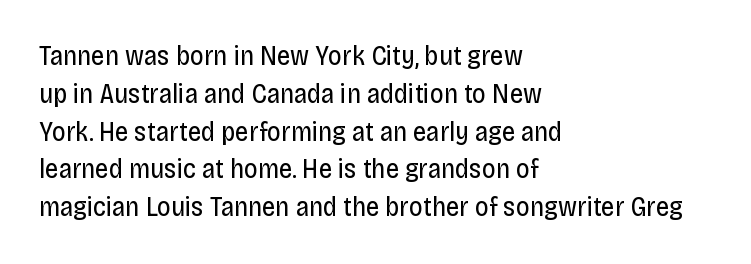
The image shows 27 px text type, upright; set left-aligned, normal line spacing (1.4x), normal letter spacing, not underlined.
